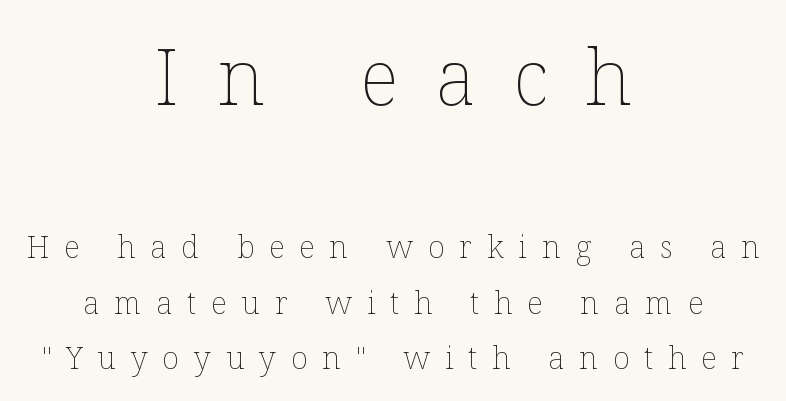
The image shows 78 px thin type, upright; set centered, line spacing 1.8x, unusually wide letter spacing (+0.48 em), not underlined; the first (top) block is 2.52x larger; low stroke contrast and a medium x-height.
